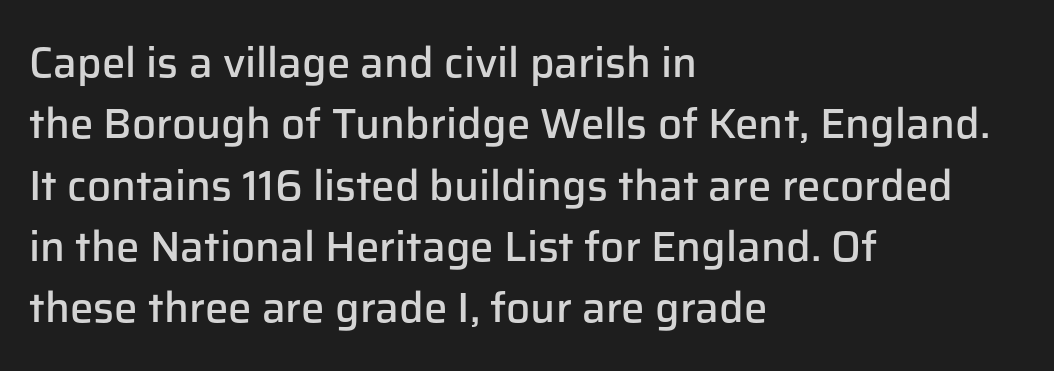
The image shows 42 px semibold sans-serif type, upright; set left-aligned, normal line spacing (1.46x), normal letter spacing, not underlined; low stroke contrast and a medium x-height.
